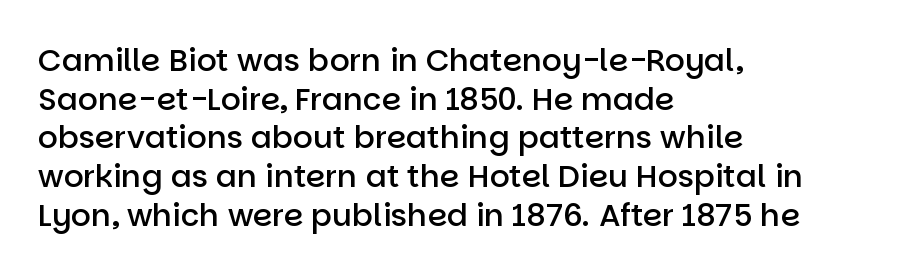
{"serif": "no", "italic": "no", "bold": "semi", "weight": "semibold", "width": "normal", "stroke_contrast": "low", "x_height": "large", "monospaced": "no", "underline": "no", "align": "left", "line_spacing": "normal", "line_spacing_ratio": 1.25, "letter_spacing": "normal", "letter_spacing_em": 0.0, "glyph_px": 31}
